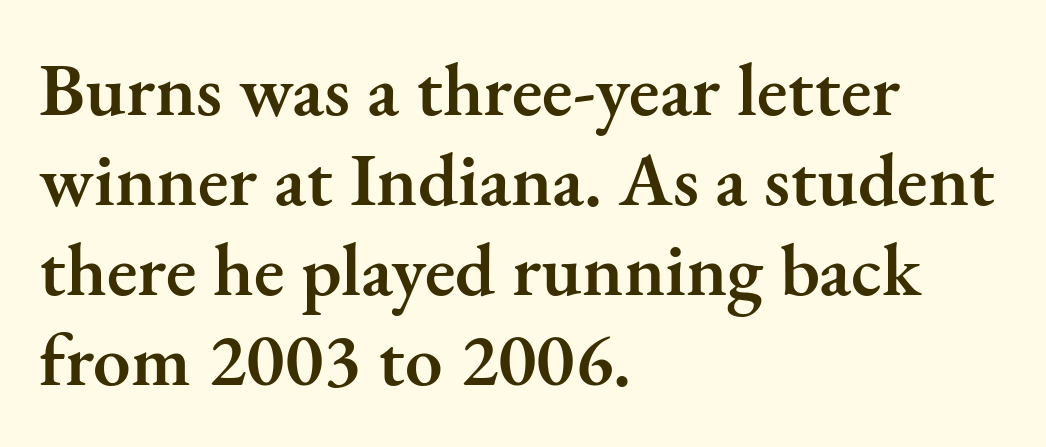
Q: Is the text bold? A: Semi-bold.
Q: Is the text italic (slanted)? A: No, it is upright.
Q: Is the typeface a serif or a sans-serif typeface? A: Serif.
Q: Is the text underlined? A: No.
Q: How is the paragraph aligned? A: Left-aligned.
Q: Is the spacing between letters normal or unusually wide? A: Normal.
Q: Width (condensed, normal, or wide)? A: Normal.
Q: Stroke contrast? A: Medium.
Q: x-height? A: Small.
Q: Monospaced? A: No.
